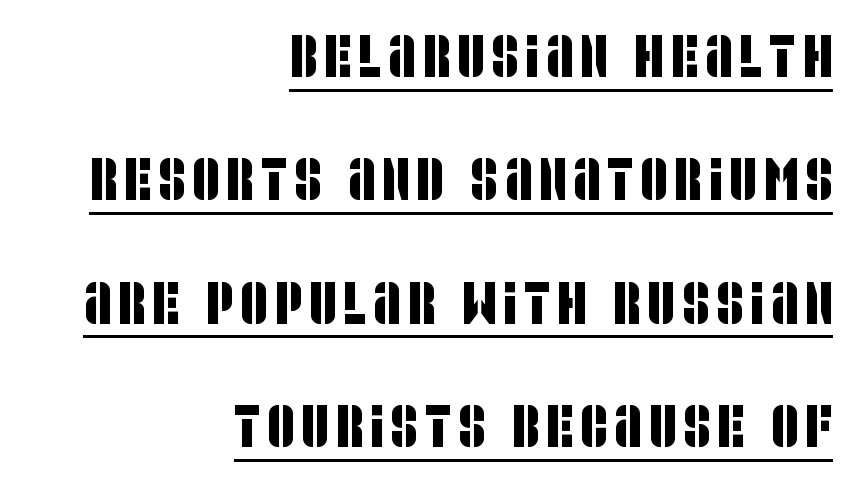
The image shows 59 px condensed sans-serif type; set right-aligned, loose line spacing (2.09x), underlined; low stroke contrast and a large x-height.
